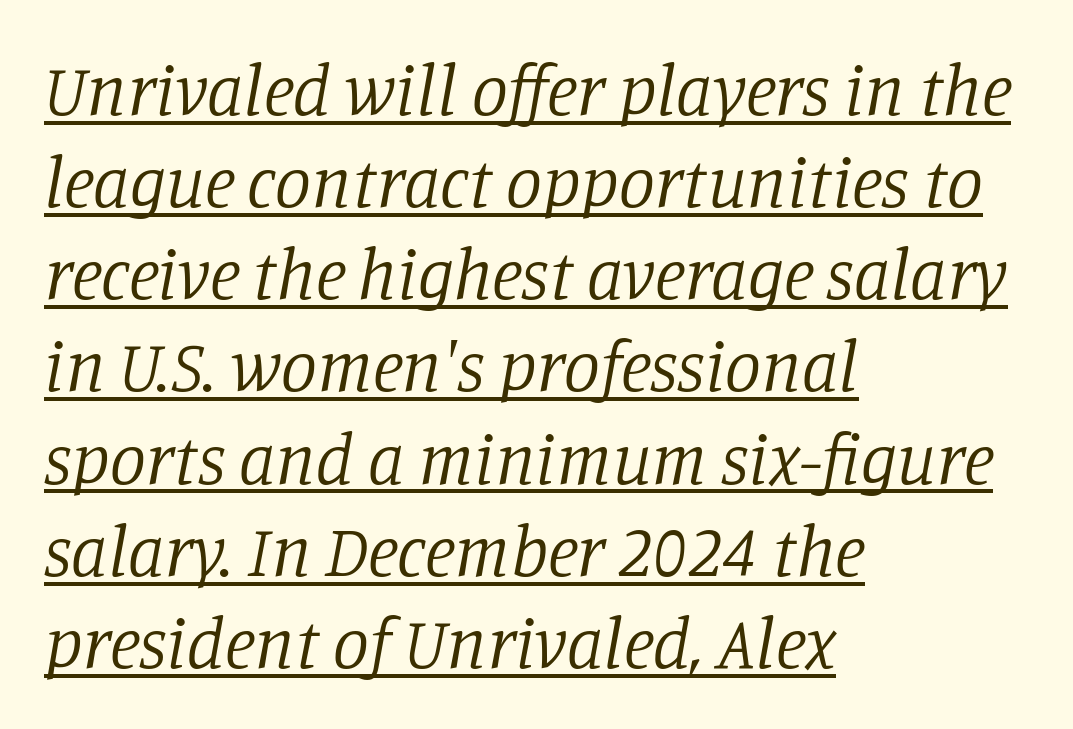
Q: Is the text bold? A: No.
Q: Is the text italic (slanted)? A: Yes, it leans right by about 11 degrees.
Q: Is the typeface a serif or a sans-serif typeface? A: Serif.
Q: Is the text underlined? A: Yes.
Q: How is the paragraph aligned? A: Left-aligned.
Q: Is the spacing between letters normal or unusually wide? A: Normal.
Q: Is the spacing between lines tight, normal or loose? A: Normal.
Q: Width (condensed, normal, or wide)? A: Normal.
Q: Stroke contrast? A: Low.
Q: x-height? A: Large.
Q: Monospaced? A: No.
